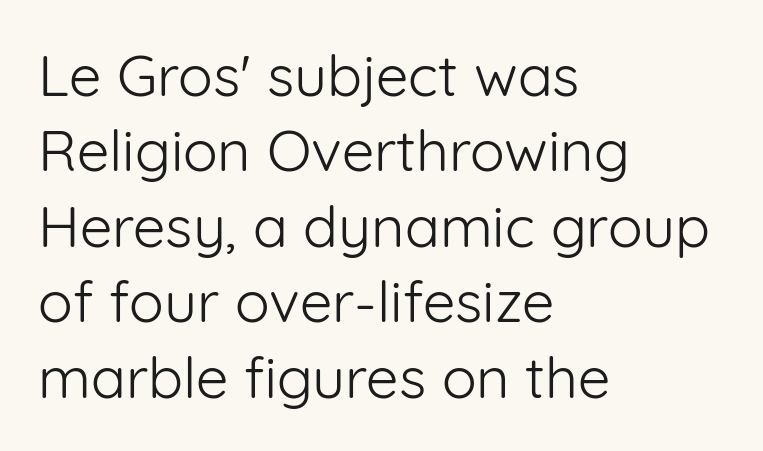
Q: Is the text bold? A: No.
Q: Is the text italic (slanted)? A: No, it is upright.
Q: Is the typeface a serif or a sans-serif typeface? A: Sans-serif.
Q: Is the text underlined? A: No.
Q: How is the paragraph aligned? A: Left-aligned.
Q: Is the spacing between letters normal or unusually wide? A: Normal.
Q: Is the spacing between lines tight, normal or loose? A: Normal.
Q: Width (condensed, normal, or wide)? A: Normal.
Q: Stroke contrast? A: Low.
Q: x-height? A: Medium.
Q: Monospaced? A: No.
